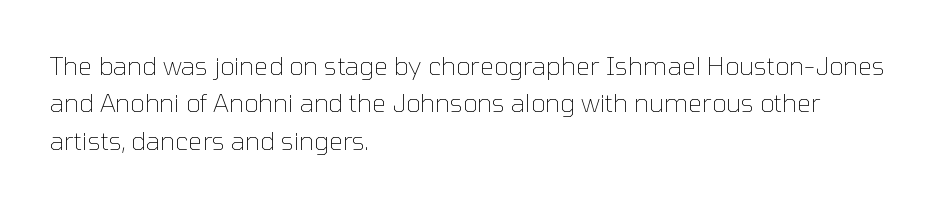
{"italic": "no", "bold": "no", "underline": "no", "align": "left", "line_spacing": "normal", "line_spacing_ratio": 1.5, "letter_spacing": "normal", "letter_spacing_em": 0.0, "glyph_px": 25}
